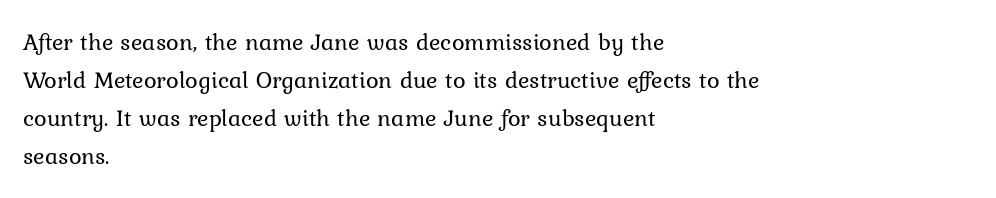
The image shows 24 px text type, upright; set left-aligned, normal line spacing (1.59x), normal letter spacing, not underlined.
